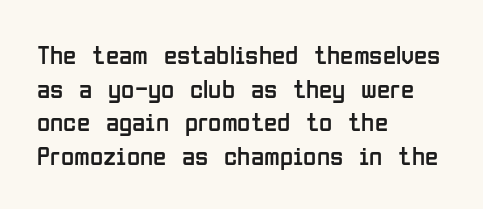
The image shows 27 px text type, upright; set left-aligned, normal line spacing (1.25x), normal letter spacing, not underlined.
